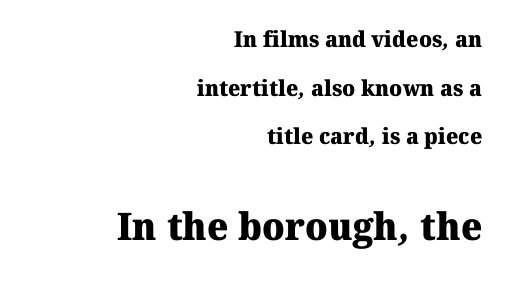
{"serif": "yes", "bold": "yes", "weight": "heavy", "width": "normal", "stroke_contrast": "medium", "x_height": "medium", "monospaced": "no", "underline": "no", "align": "right", "line_spacing": "loose", "line_spacing_ratio": 2.21, "letter_spacing": "normal", "letter_spacing_em": 0.0, "larger_block": "second", "size_ratio": 1.73, "glyph_px": 38}
